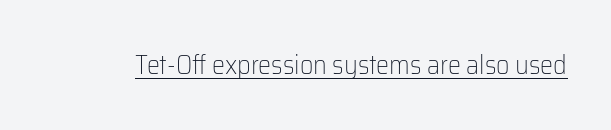
Short note: letters normally spaced. Is this a heavy cut? Hardly; it is regular or lighter. This sample uses an upright cut, with every glyph sitting square on the baseline. Is there an underline? Yes — a line sits under the letters.
